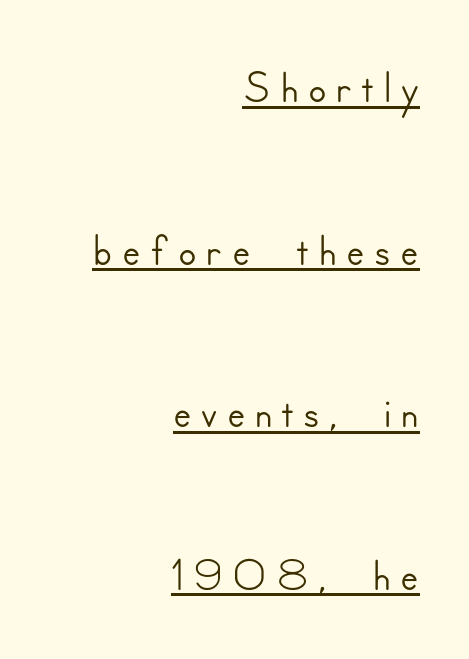
Teacher's note: observe the even right margin — that is flush-right alignment. Beneath each row of characters lies a ruled line. The passage shown is typed in a proportional face where columns would drift. Notice how the stems are strictly vertical — no italics here.
